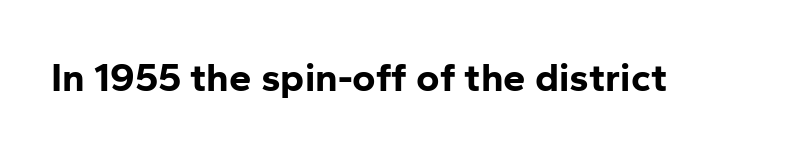
The image shows 40 px bold sans-serif type, upright; set normal letter spacing, not underlined; low stroke contrast and a medium x-height.
